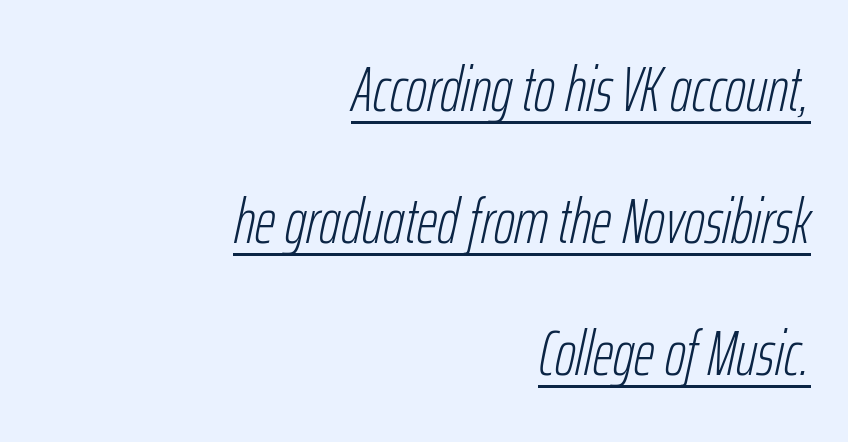
The image shows 64 px light, condensed type, italic (leaning right); set right-aligned, loose line spacing (2.06x), normal letter spacing, underlined; low stroke contrast and a medium x-height.
